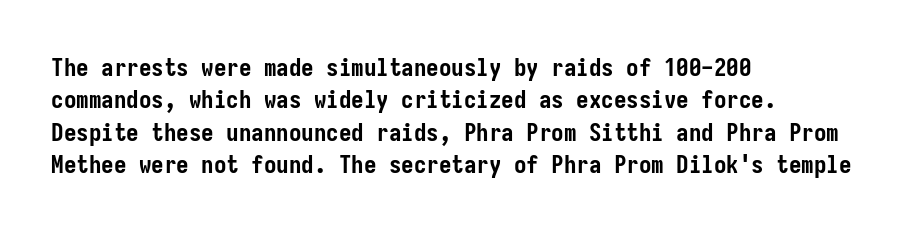
Q: Is the text bold? A: Yes.
Q: Is the text italic (slanted)? A: No, it is upright.
Q: Is the text underlined? A: No.
Q: How is the paragraph aligned? A: Left-aligned.
Q: Is the spacing between letters normal or unusually wide? A: Normal.
Q: Is the spacing between lines tight, normal or loose? A: Normal.
